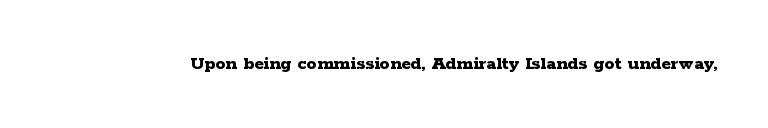
Q: Is the text bold? A: Yes.
Q: Is the text italic (slanted)? A: No, it is upright.
Q: Is the text underlined? A: No.
Q: Is the spacing between letters normal or unusually wide? A: Normal.
